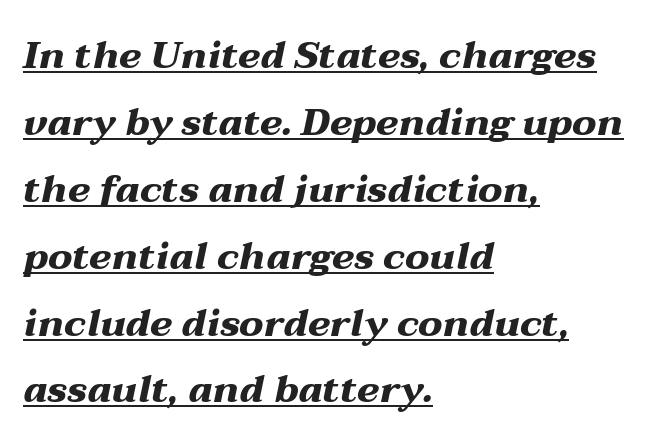
The image shows 38 px heavy, wide type, italic (leaning right); set left-aligned, line spacing 1.76x, normal letter spacing, underlined; medium stroke contrast and a medium x-height.
